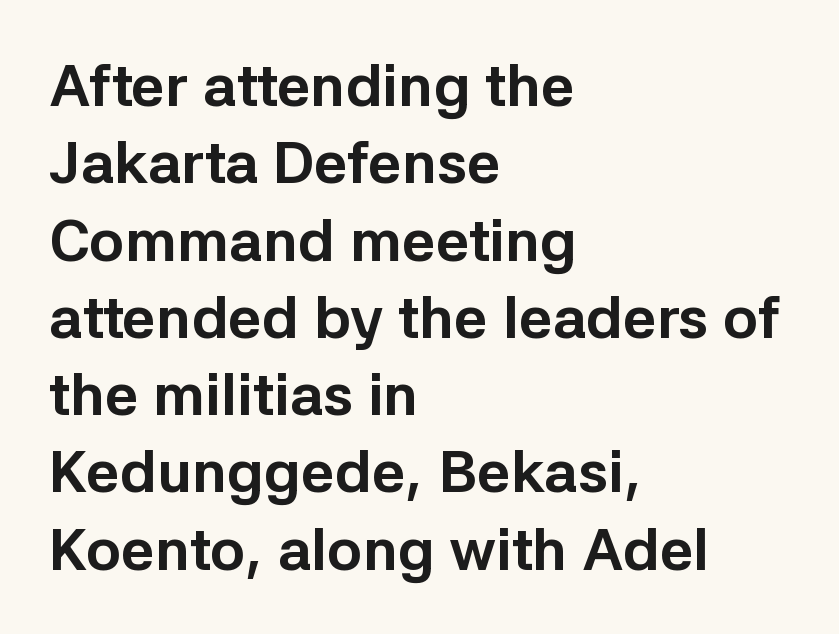
Q: Is the text bold? A: Yes.
Q: Is the text italic (slanted)? A: No, it is upright.
Q: Is the typeface a serif or a sans-serif typeface? A: Sans-serif.
Q: Is the text underlined? A: No.
Q: How is the paragraph aligned? A: Left-aligned.
Q: Is the spacing between letters normal or unusually wide? A: Normal.
Q: Is the spacing between lines tight, normal or loose? A: Normal.
Q: Width (condensed, normal, or wide)? A: Normal.
Q: Stroke contrast? A: Low.
Q: x-height? A: Medium.
Q: Monospaced? A: No.
